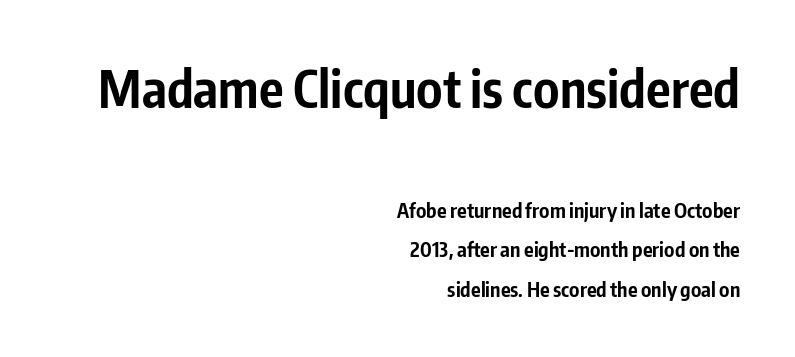
The image shows 51 px bold, condensed sans-serif type, upright; set right-aligned, loose line spacing (1.98x), normal letter spacing, not underlined; the first (top) block is 2.55x larger; low stroke contrast and a medium x-height.
